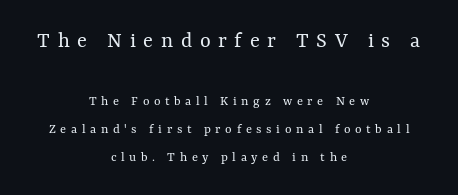
Of the two passages, the one on top uses the larger point size. Each new line begins a long way beneath the previous one. These lines stack symmetrically, like a column narrowing and widening about its center. Weight class: somewhere from thin through regular. Upright lettering throughout.
